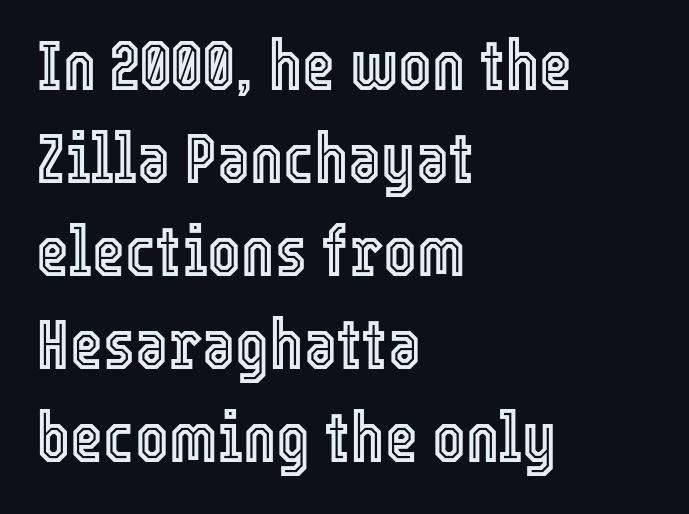
Q: Is the text italic (slanted)? A: No, it is upright.
Q: Is the text underlined? A: No.
Q: How is the paragraph aligned? A: Left-aligned.
Q: Is the spacing between letters normal or unusually wide? A: Normal.
Q: Is the spacing between lines tight, normal or loose? A: Normal.
Q: Width (condensed, normal, or wide)? A: Condensed.
Q: x-height? A: Medium.
Q: Monospaced? A: No.
